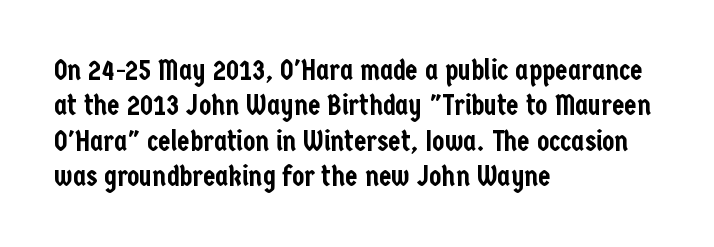
{"serif": "no", "italic": "no", "width": "condensed", "stroke_contrast": "low", "x_height": "medium", "monospaced": "no", "underline": "no", "align": "left", "line_spacing": "normal", "line_spacing_ratio": 1.26, "letter_spacing": "normal", "letter_spacing_em": 0.0, "glyph_px": 28}
